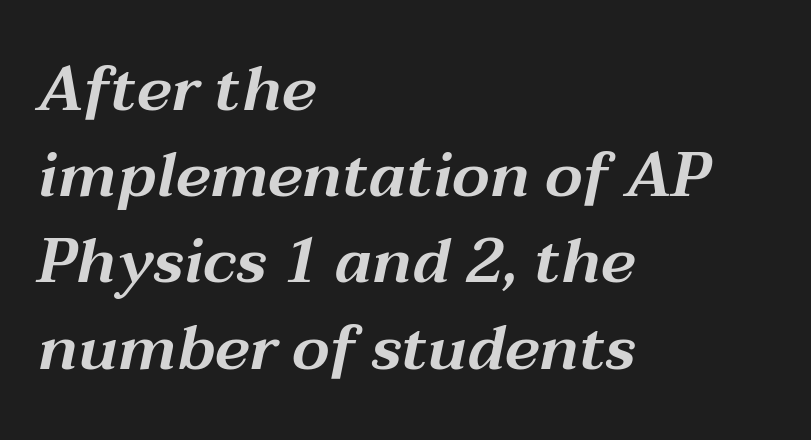
{"italic": "yes", "lean": "right", "slant_degrees": 12, "width": "wide", "stroke_contrast": "medium", "x_height": "medium", "monospaced": "no", "underline": "no", "align": "left", "line_spacing": "normal", "line_spacing_ratio": 1.39, "letter_spacing": "normal", "letter_spacing_em": 0.0, "glyph_px": 62}
